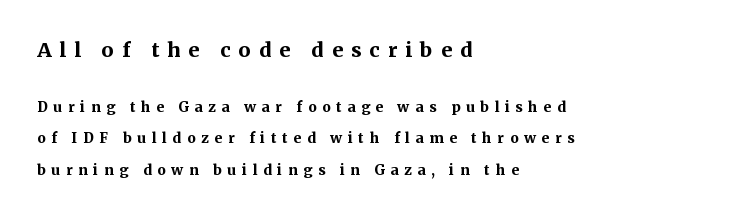
{"italic": "no", "bold": "yes", "underline": "no", "align": "left", "line_spacing": "loose", "line_spacing_ratio": 2.24, "letter_spacing": "wide", "letter_spacing_em": 0.41, "larger_block": "first", "size_ratio": 1.43, "glyph_px": 20}
